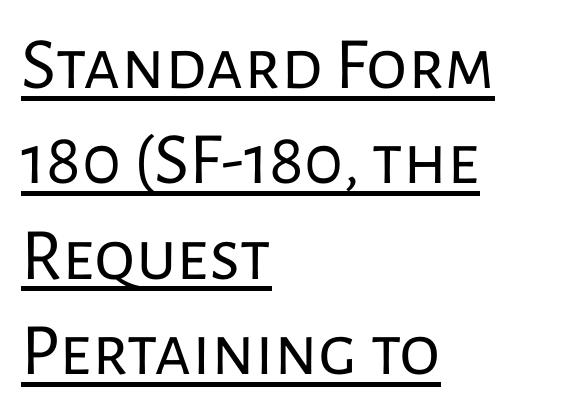
{"serif": "no", "italic": "no", "bold": "no", "weight": "regular", "width": "normal", "stroke_contrast": "low", "x_height": "medium", "monospaced": "no", "underline": "yes", "align": "left", "line_spacing": "normal", "line_spacing_ratio": 1.29, "letter_spacing": "normal", "letter_spacing_em": 0.0, "glyph_px": 74}
